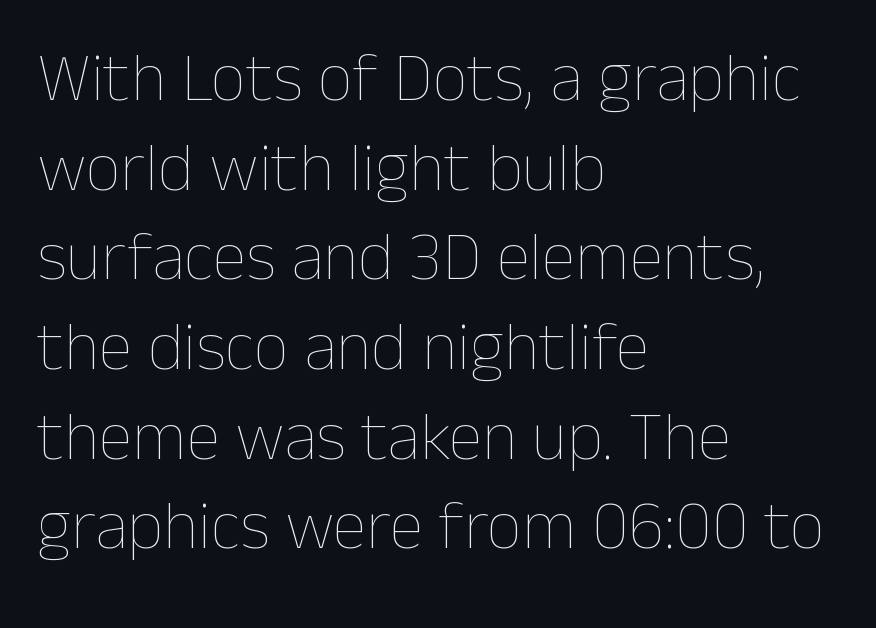
{"italic": "no", "bold": "no", "weight": "thin", "width": "normal", "stroke_contrast": "low", "x_height": "medium", "monospaced": "no", "underline": "no", "align": "left", "line_spacing": "normal", "line_spacing_ratio": 1.3, "letter_spacing": "normal", "letter_spacing_em": 0.0, "glyph_px": 69}
